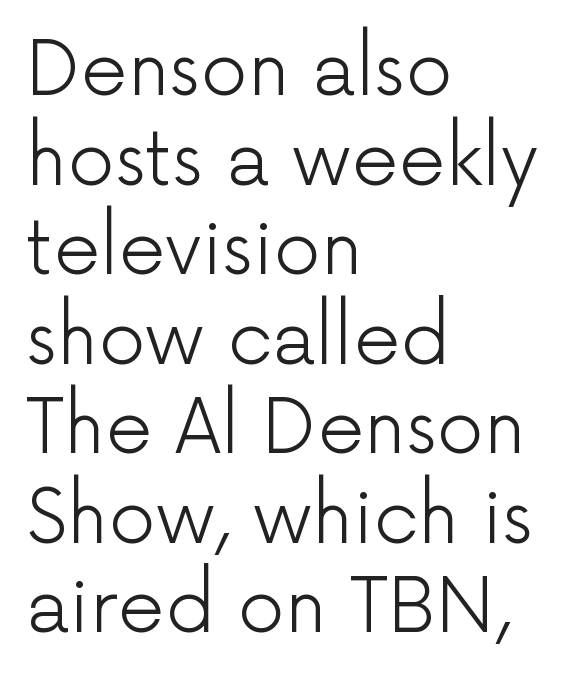
The image shows 74 px light sans-serif type, upright; set left-aligned, line spacing 1.21x, normal letter spacing, not underlined; low stroke contrast and a medium x-height.
